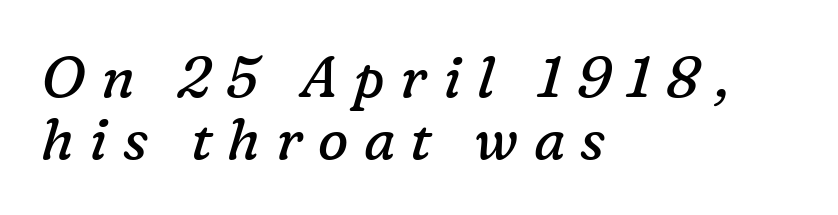
The image shows 57 px regular-weight serif type, italic (leaning right); set left-aligned, tight line spacing (1.08x), unusually wide letter spacing (+0.27 em), not underlined; low stroke contrast and a medium x-height.
